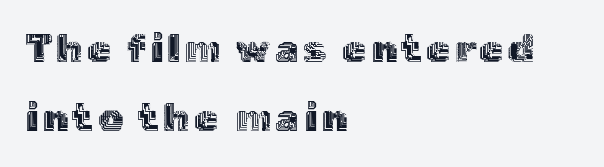
{"italic": "no", "width": "normal", "x_height": "medium", "monospaced": "no", "underline": "no", "align": "left", "line_spacing_ratio": 1.78, "glyph_px": 39}
